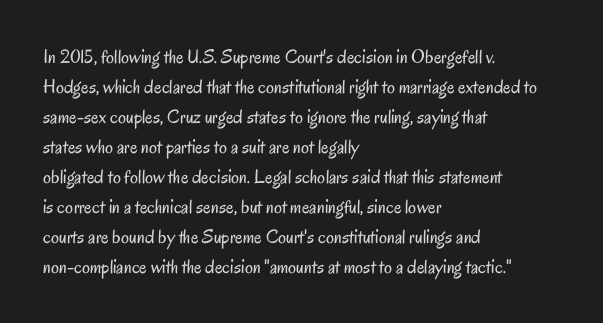
Q: Is the text bold? A: No.
Q: Is the text italic (slanted)? A: No, it is upright.
Q: Is the text underlined? A: No.
Q: How is the paragraph aligned? A: Left-aligned.
Q: Is the spacing between letters normal or unusually wide? A: Normal.
Q: Is the spacing between lines tight, normal or loose? A: Normal.
